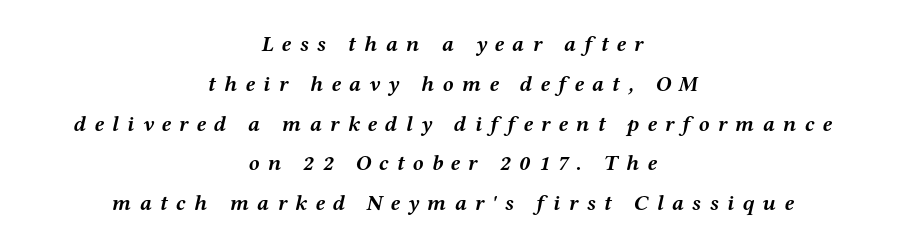
The image shows 22 px bold type, italic (leaning right); set centered, line spacing 1.81x, unusually wide letter spacing (+0.37 em), not underlined.
